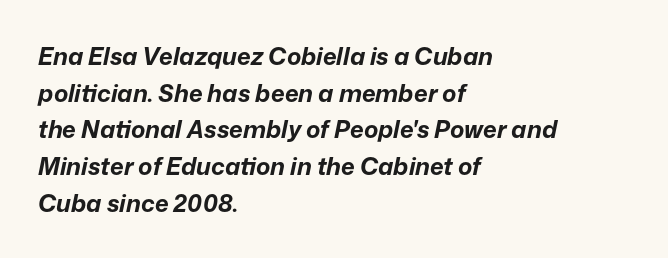
Q: Is the text bold? A: Yes.
Q: Is the text italic (slanted)? A: Yes, it leans right by about 12 degrees.
Q: Is the text underlined? A: No.
Q: How is the paragraph aligned? A: Left-aligned.
Q: Is the spacing between letters normal or unusually wide? A: Normal.
Q: Is the spacing between lines tight, normal or loose? A: Normal.
